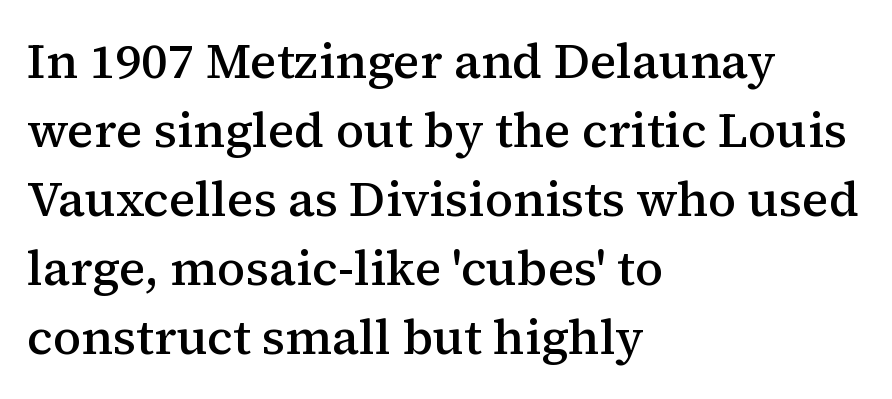
{"serif": "yes", "italic": "no", "bold": "semi", "weight": "semibold", "width": "normal", "stroke_contrast": "medium", "x_height": "medium", "monospaced": "no", "underline": "no", "align": "left", "line_spacing": "normal", "line_spacing_ratio": 1.41, "letter_spacing": "normal", "letter_spacing_em": 0.0, "glyph_px": 49}
